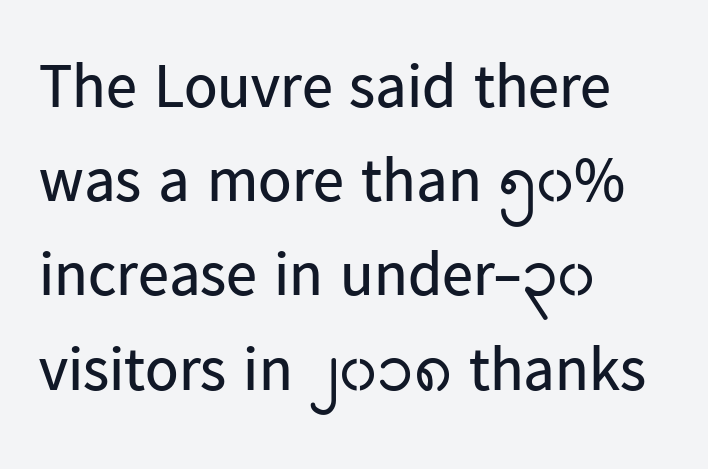
The vertical gap from one line to the next is medium. Only glyphs here, with clear space below each row. This rendering employs a face without finishing strokes, i.e., a sans-serif. Teacher's note: observe the even left margin — that is flush-left alignment. Every stem runs plumb, perpendicular to the baseline.
